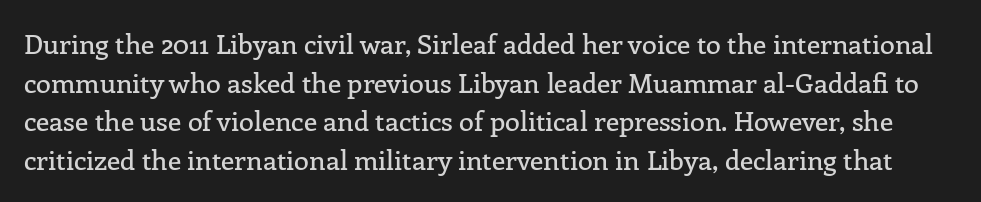
Evenly set lines give the paragraph a standard silhouette. Letters rest on an invisible, unmarked baseline. Is the letter spacing exaggerated? No — it looks like the ordinary default. Nope, not italic — everything's standing straight.
